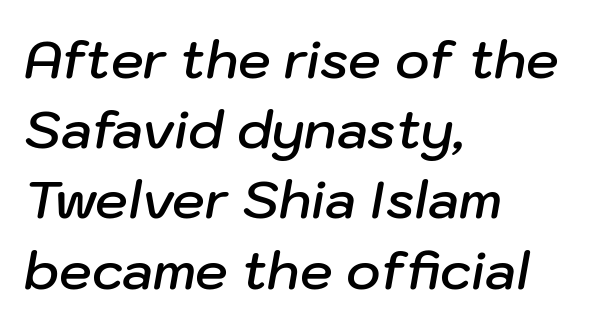
Q: Is the text bold? A: Semi-bold.
Q: Is the text italic (slanted)? A: Yes, it leans right by about 10 degrees.
Q: Is the text underlined? A: No.
Q: How is the paragraph aligned? A: Left-aligned.
Q: Is the spacing between letters normal or unusually wide? A: Normal.
Q: Is the spacing between lines tight, normal or loose? A: Normal.
Q: Width (condensed, normal, or wide)? A: Normal.
Q: Stroke contrast? A: Low.
Q: x-height? A: Medium.
Q: Monospaced? A: No.
